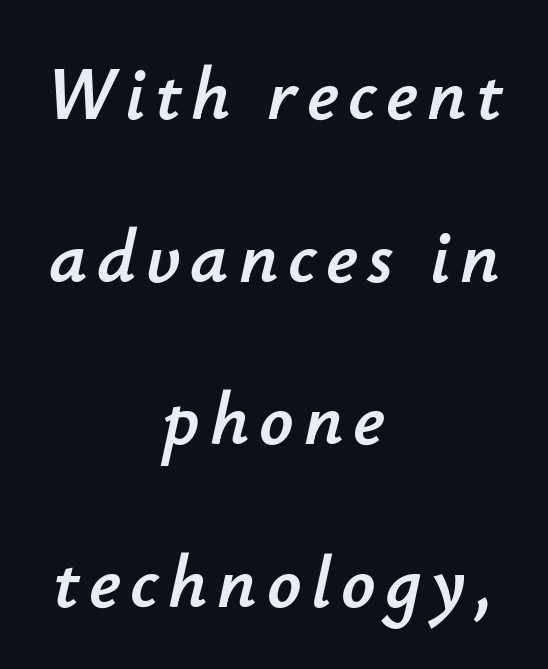
Q: Is the text italic (slanted)? A: Yes, it leans right by about 12 degrees.
Q: Is the text underlined? A: No.
Q: How is the paragraph aligned? A: Centered.
Q: Is the spacing between lines tight, normal or loose? A: Loose.
Q: Width (condensed, normal, or wide)? A: Normal.
Q: Stroke contrast? A: Low.
Q: x-height? A: Small.
Q: Monospaced? A: No.
